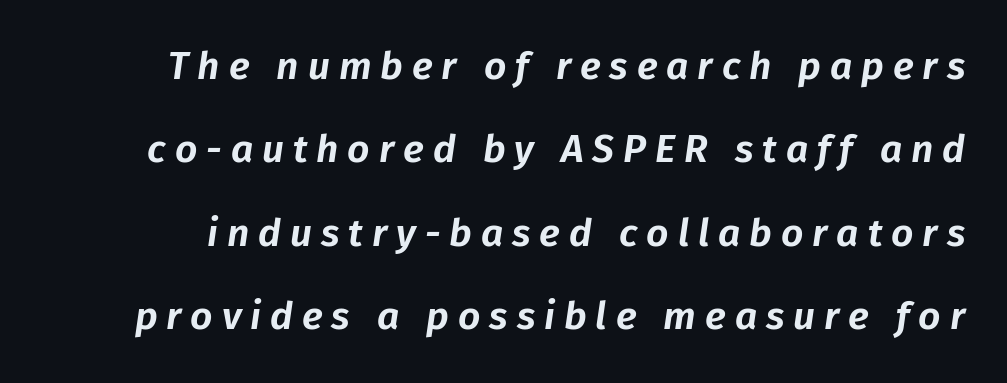
Would a proofreader flag this as italicized? Yes. Vertical spacing — loose. Substantial extra tracking has been applied to these lines. Looks like regular typesetting: each glyph gets only the width it needs. Just letters on the line, the space beneath them empty.
